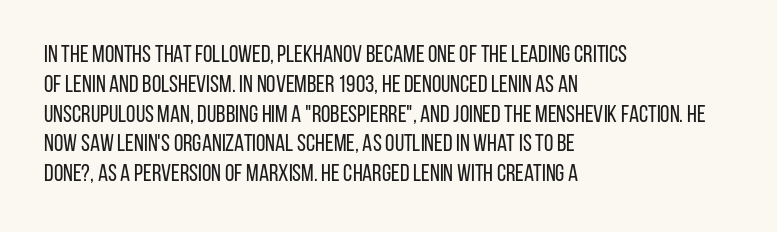
If you drew a line through each stem, it would be perfectly vertical. Tracking value appears to be zero — textbook default spacing. The rag falls on the right side of this text block. The face looks like a standard text weight, possibly lighter. The string is rendered with underlining switched off.
